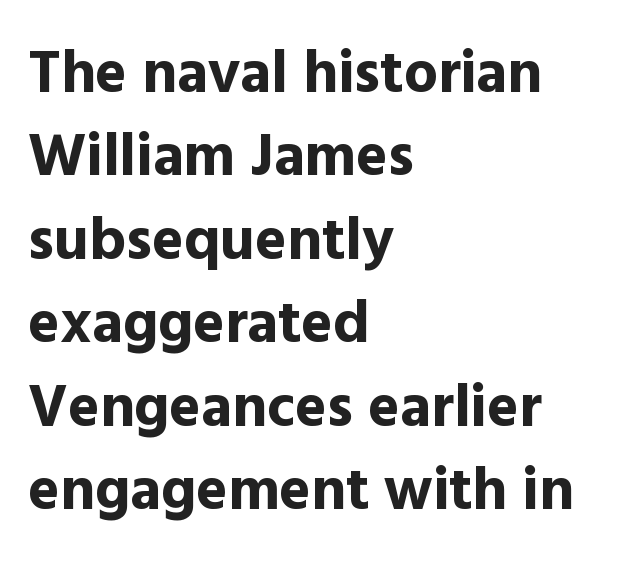
The image shows 60 px bold sans-serif type, upright; set left-aligned, normal line spacing (1.39x), normal letter spacing, not underlined; a medium x-height.
